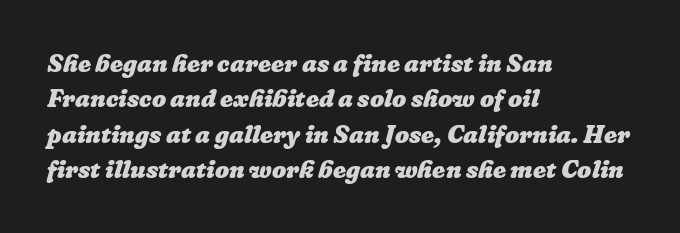
{"bold": "yes", "underline": "no", "align": "left", "line_spacing": "normal", "line_spacing_ratio": 1.42, "letter_spacing": "normal", "letter_spacing_em": 0.0, "glyph_px": 25}
